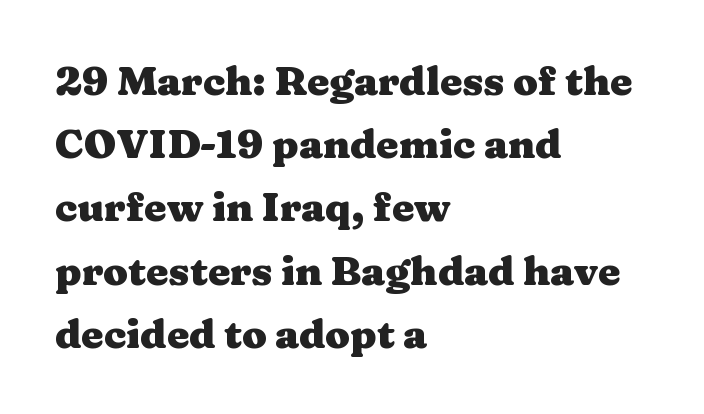
Think of a printed novel: that variable character pitch is what you see here. Compared with typical body copy, the letter spacing here is the same. Every character sits straight up, as roman type does. Each line starts at the same left margin while the right side varies.
